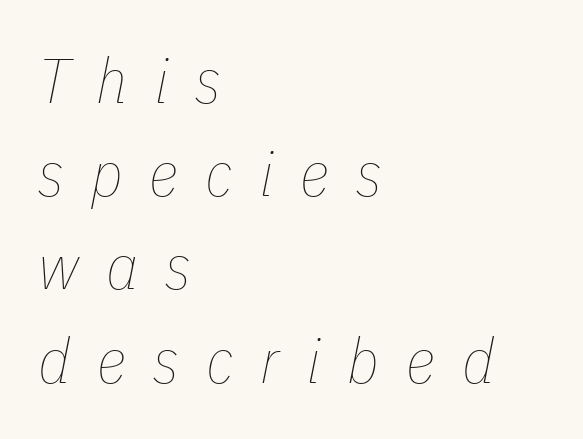
The image shows 63 px thin, condensed type, italic (leaning right); set left-aligned, normal line spacing (1.48x), unusually wide letter spacing (+0.43 em), not underlined; low stroke contrast and a medium x-height.
